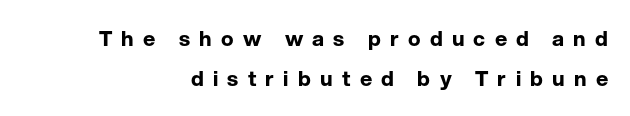
The image shows 21 px bold type, upright; set loose line spacing (1.92x), unusually wide letter spacing (+0.44 em), not underlined.
